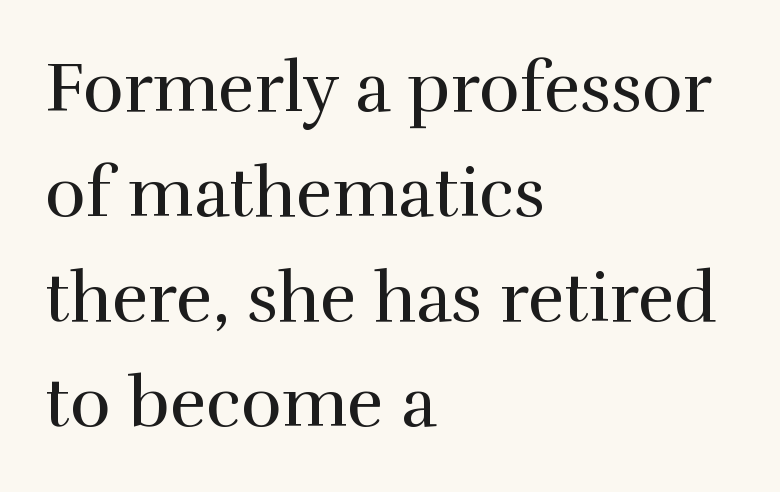
Q: Is the text bold? A: No.
Q: Is the text italic (slanted)? A: No, it is upright.
Q: Is the typeface a serif or a sans-serif typeface? A: Serif.
Q: Is the text underlined? A: No.
Q: How is the paragraph aligned? A: Left-aligned.
Q: Is the spacing between letters normal or unusually wide? A: Normal.
Q: Is the spacing between lines tight, normal or loose? A: Normal.
Q: Width (condensed, normal, or wide)? A: Normal.
Q: x-height? A: Medium.
Q: Monospaced? A: No.
